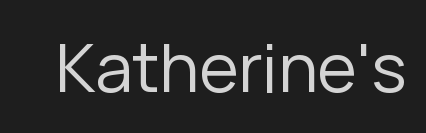
{"serif": "no", "italic": "no", "bold": "no", "weight": "regular", "width": "normal", "stroke_contrast": "low", "x_height": "medium", "monospaced": "no", "underline": "no", "letter_spacing": "normal", "letter_spacing_em": 0.0, "glyph_px": 67}
